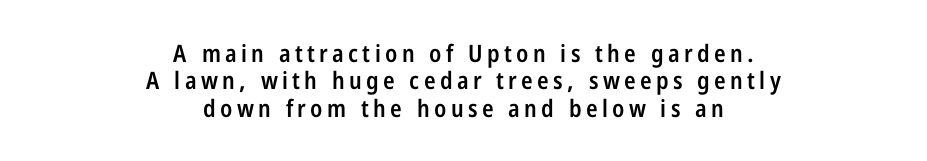
The image shows 24 px text type, upright; set centered, tight line spacing (1.14x), not underlined.
